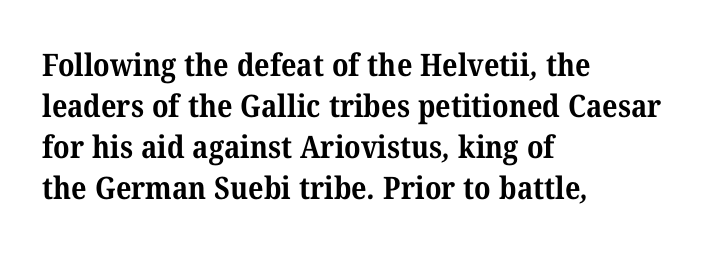
The lines are quadded left. Varying glyph widths throughout — classic text-font behaviour. Plenty of ink on the page — the face is bold. Is the letter spacing exaggerated? No — it looks like the ordinary default. Successive baselines arrive at the customary interval.
